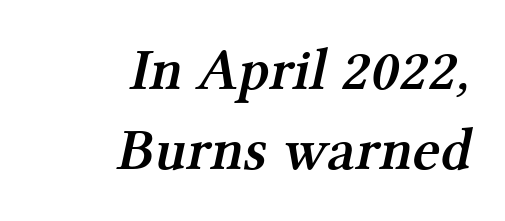
The image shows 59 px semibold serif type; set right-aligned, normal line spacing (1.36x), normal letter spacing, not underlined; medium stroke contrast and a medium x-height.
